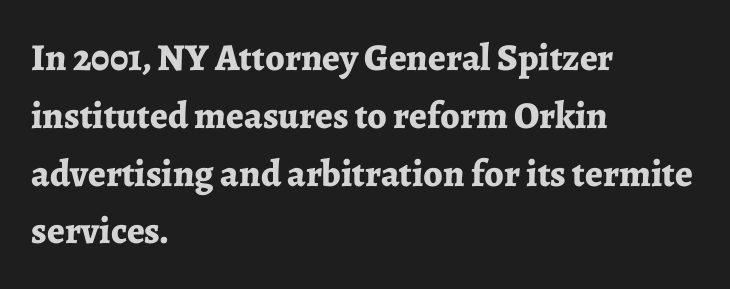
Q: Is the text bold? A: Yes.
Q: Is the text italic (slanted)? A: No, it is upright.
Q: Is the typeface a serif or a sans-serif typeface? A: Serif.
Q: Is the text underlined? A: No.
Q: How is the paragraph aligned? A: Left-aligned.
Q: Is the spacing between letters normal or unusually wide? A: Normal.
Q: Is the spacing between lines tight, normal or loose? A: Normal.
Q: Width (condensed, normal, or wide)? A: Normal.
Q: Stroke contrast? A: Low.
Q: x-height? A: Medium.
Q: Monospaced? A: No.
